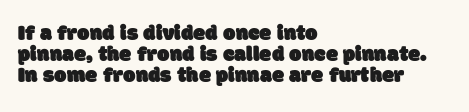
The image shows 22 px text type; set left-aligned, tight line spacing (0.95x), normal letter spacing, not underlined.
